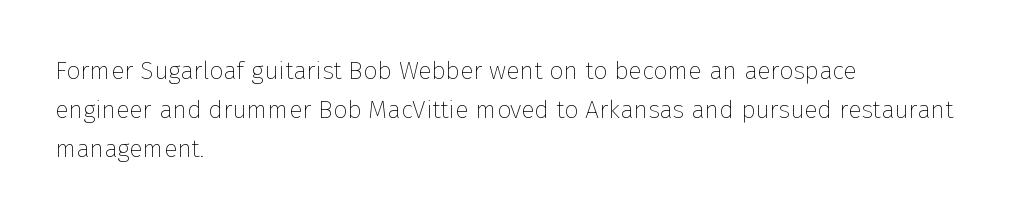
{"italic": "no", "bold": "no", "underline": "no", "align": "left", "line_spacing": "normal", "line_spacing_ratio": 1.56, "letter_spacing": "normal", "letter_spacing_em": 0.0, "glyph_px": 25}
